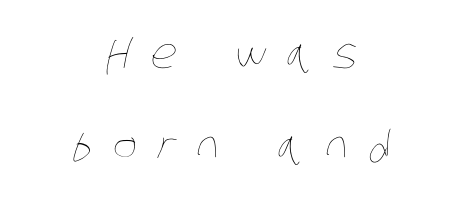
The tracking jumps out immediately: characters are airy and widely separated. These lines are rendered in a variable-pitch font. These lines stand farther apart than default settings would place them. A student would call this center alignment; a typographer would say set centered. Clear beneath every line of the passage.
